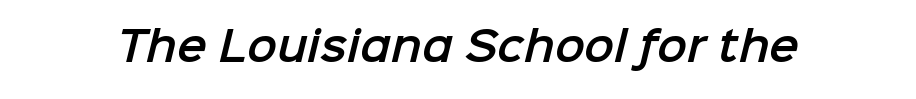
The image shows 40 px sans-serif type; set normal letter spacing, not underlined; low stroke contrast and a medium x-height.
